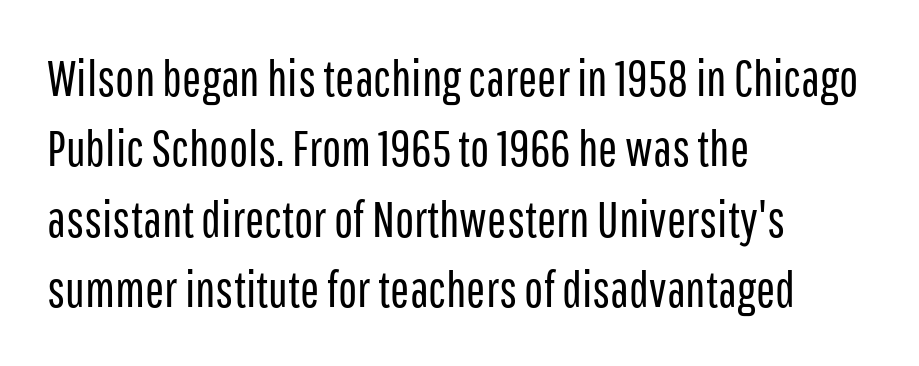
The image shows 51 px regular-weight, condensed sans-serif type, upright; set left-aligned, normal line spacing (1.38x), normal letter spacing, not underlined; low stroke contrast and a medium x-height.
